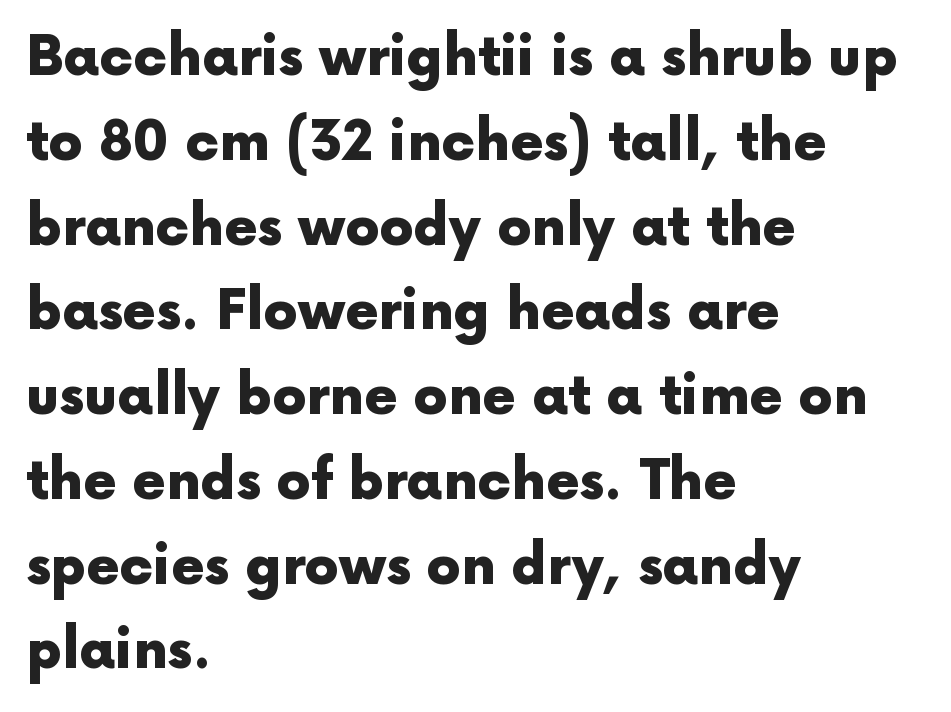
Caption: standard tracking, unaltered. The type sits square on the baseline with zero lean. You could not count columns in this text — the font is proportionally spaced. The face used here is a sans, in the tradition of grotesques and geometrics. As a designer I'd log this as weight 700, bold.
